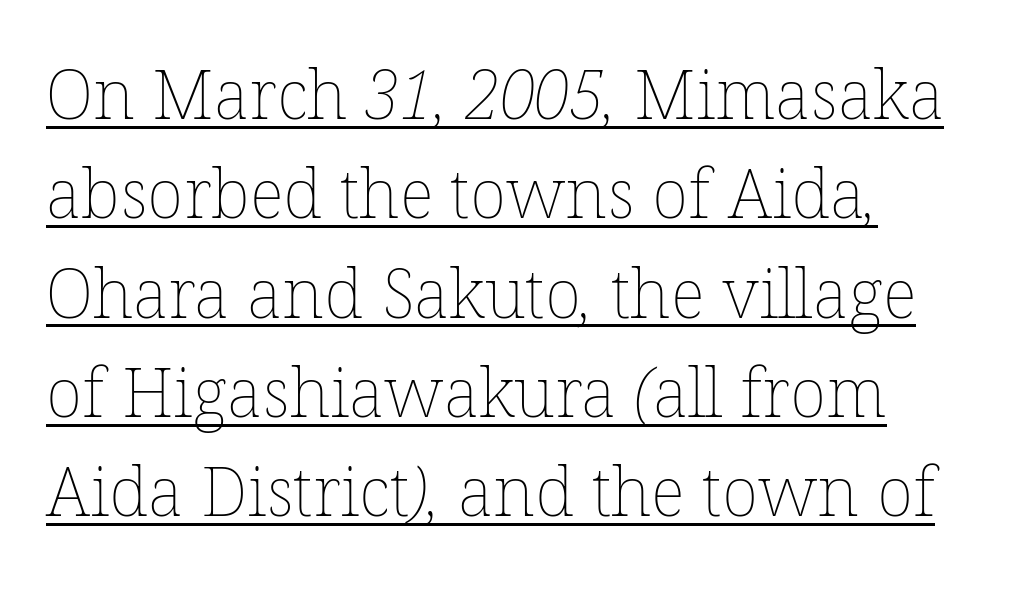
Note the varied advance widths — an 'i' is clearly narrower than an 'm'. The paragraph has a hard left edge and a soft right edge. A normal amount of white space separates one row of letters from the next. The strokes carry an ordinary text weight at most. Every word sits above its own underline.
